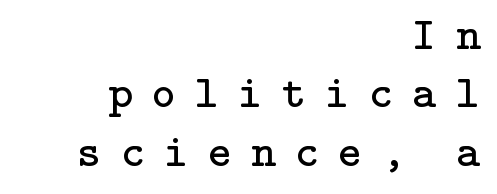
The image shows 46 px regular-weight serif type, upright; set right-aligned, normal line spacing (1.27x), unusually wide letter spacing (+0.42 em), not underlined; low stroke contrast and a medium x-height.
